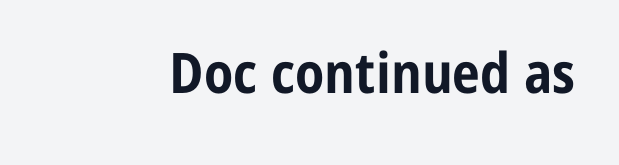
Honestly, the letter spacing is just normal — you wouldn't notice it. The space directly below the letters is spotless. Its strokes are broad and dark, the hallmark of bold type. Posture: upright roman. The characters display no serif detailing; their extremities are plain. The face used here is proportionally spaced, like ordinary book or web type.
